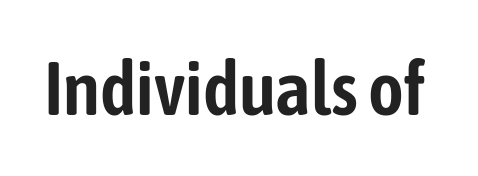
The image shows 76 px condensed sans-serif type, upright; set normal letter spacing, not underlined; low stroke contrast and a medium x-height.
